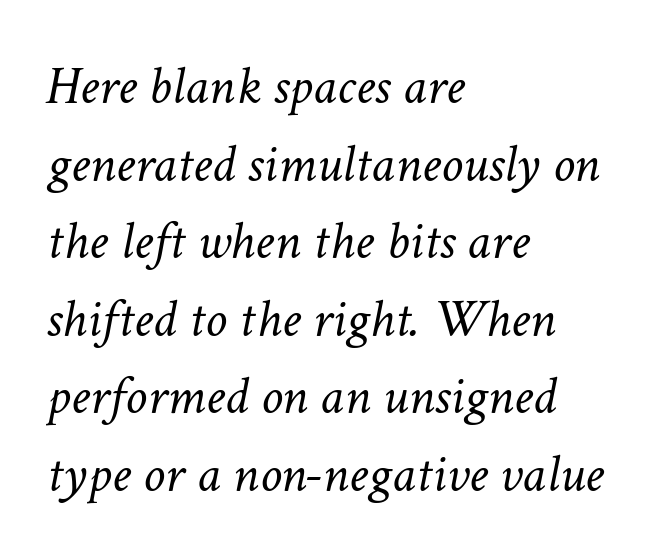
The image shows 55 px light type, italic (leaning right); set left-aligned, normal line spacing (1.41x), normal letter spacing, not underlined; low stroke contrast and a medium x-height.
